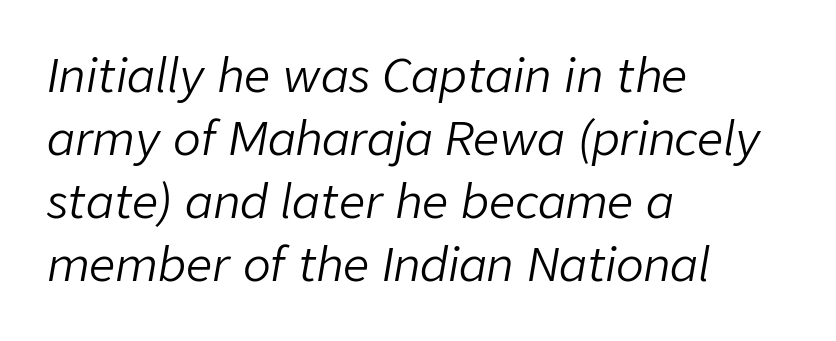
{"italic": "yes", "lean": "right", "slant_degrees": 9, "bold": "no", "weight": "light", "width": "normal", "stroke_contrast": "low", "x_height": "medium", "monospaced": "no", "underline": "no", "align": "left", "line_spacing": "normal", "line_spacing_ratio": 1.37, "letter_spacing": "normal", "letter_spacing_em": 0.0, "glyph_px": 46}
